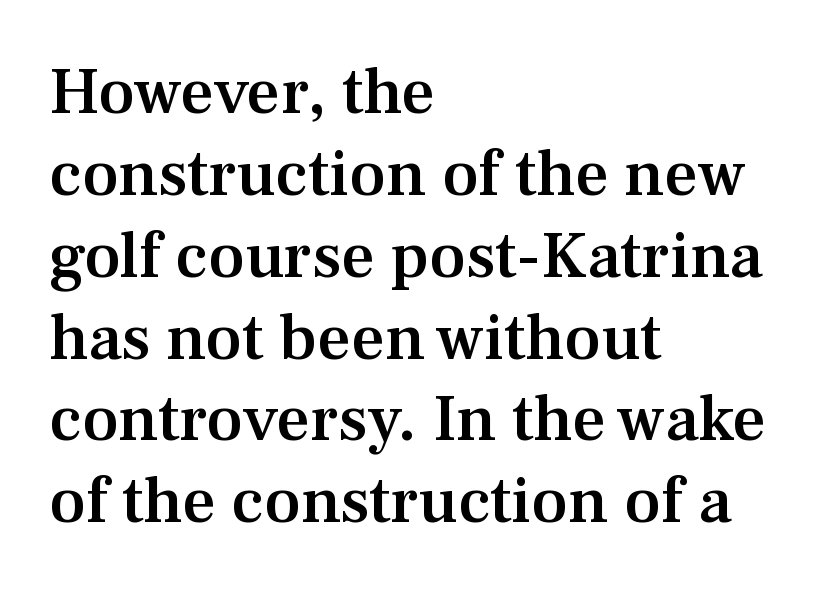
{"serif": "yes", "italic": "no", "bold": "semi", "weight": "semibold", "width": "normal", "stroke_contrast": "medium", "x_height": "medium", "monospaced": "no", "underline": "no", "align": "left", "line_spacing_ratio": 1.24, "letter_spacing": "normal", "letter_spacing_em": 0.0, "glyph_px": 66}
